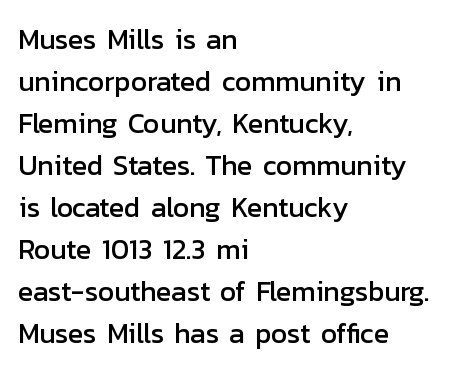
The image shows 28 px sans-serif type, upright; set left-aligned, normal line spacing (1.5x), normal letter spacing, not underlined; low stroke contrast and a medium x-height.
